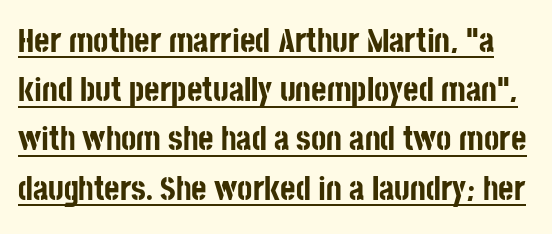
Pretty heavy lettering here — definitely bold. What kind of face is this? One without serifs — a sans. Do the letters lean? They stand straight. A typographer would call this underscored text.
